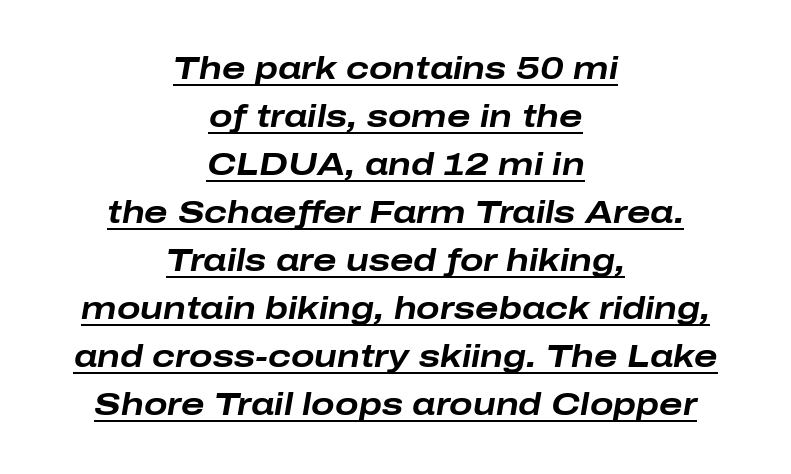
Q: Is the text bold? A: Yes.
Q: Is the text italic (slanted)? A: Yes, it leans right by about 10 degrees.
Q: Is the text underlined? A: Yes.
Q: How is the paragraph aligned? A: Centered.
Q: Is the spacing between letters normal or unusually wide? A: Normal.
Q: Is the spacing between lines tight, normal or loose? A: Normal.
Q: Width (condensed, normal, or wide)? A: Wide.
Q: Stroke contrast? A: Low.
Q: x-height? A: Medium.
Q: Monospaced? A: No.
